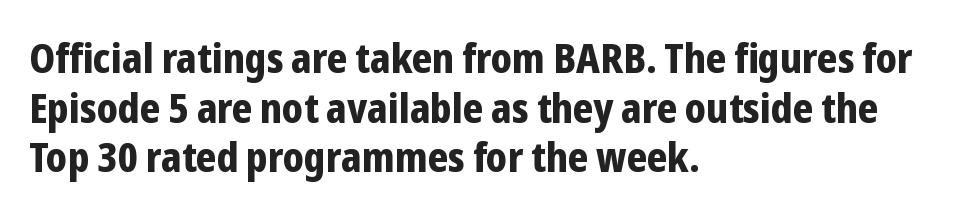
Q: Is the text bold? A: Yes.
Q: Is the text italic (slanted)? A: No, it is upright.
Q: Is the typeface a serif or a sans-serif typeface? A: Sans-serif.
Q: Is the text underlined? A: No.
Q: How is the paragraph aligned? A: Left-aligned.
Q: Is the spacing between letters normal or unusually wide? A: Normal.
Q: Width (condensed, normal, or wide)? A: Condensed.
Q: Stroke contrast? A: Low.
Q: x-height? A: Medium.
Q: Monospaced? A: No.
